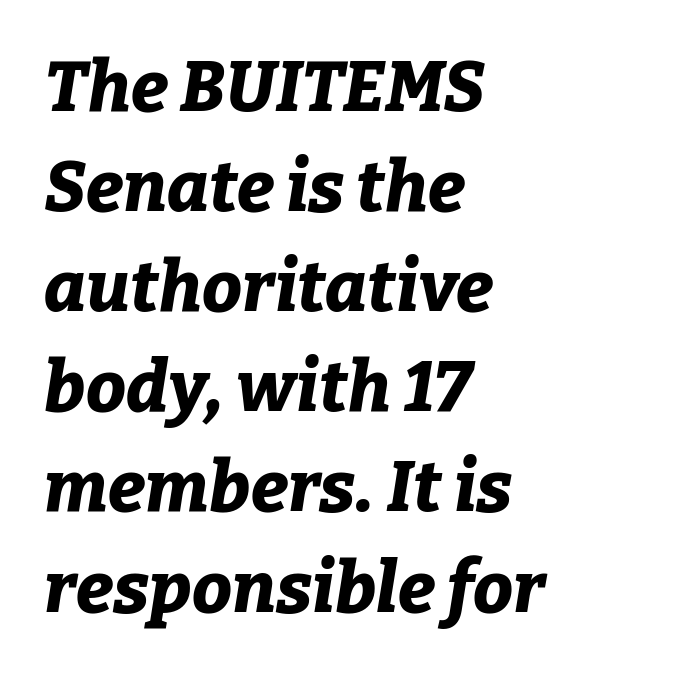
Nobody touched the tracking dial on this one. A typesetter would call this proportional, since set widths differ per character. Rendered with sloped, italic letterforms. Leftover space on each line is placed entirely after the last word.
